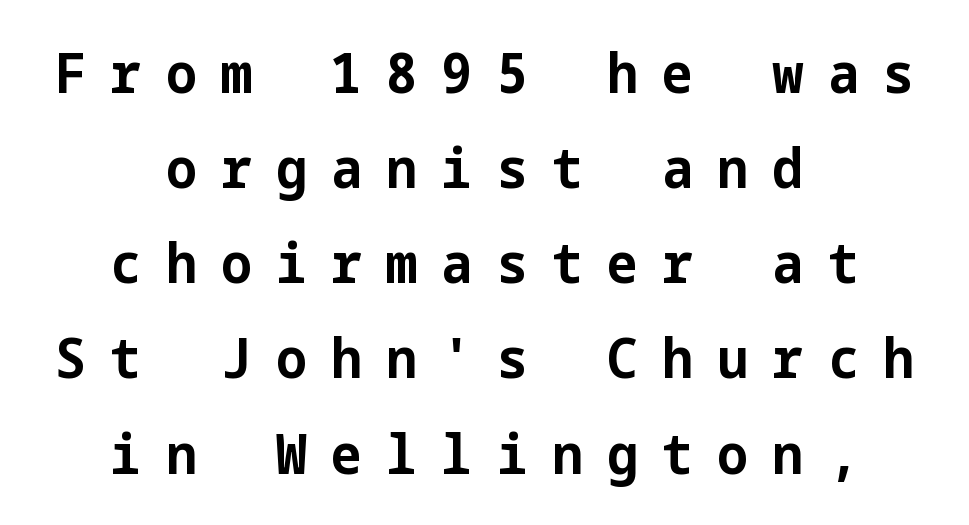
{"serif": "no", "italic": "no", "bold": "yes", "weight": "bold", "width": "normal", "stroke_contrast": "low", "x_height": "medium", "underline": "no", "align": "center", "line_spacing_ratio": 1.73, "letter_spacing": "wide", "letter_spacing_em": 0.44, "glyph_px": 55}
